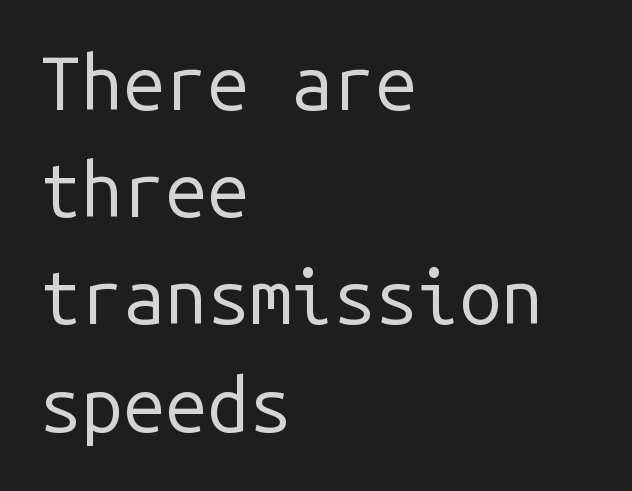
{"serif": "no", "italic": "no", "bold": "no", "weight": "regular", "width": "normal", "stroke_contrast": "low", "x_height": "medium", "monospaced": "yes", "underline": "no", "align": "left", "line_spacing": "normal", "line_spacing_ratio": 1.43, "letter_spacing": "normal", "letter_spacing_em": 0.0, "glyph_px": 75}
